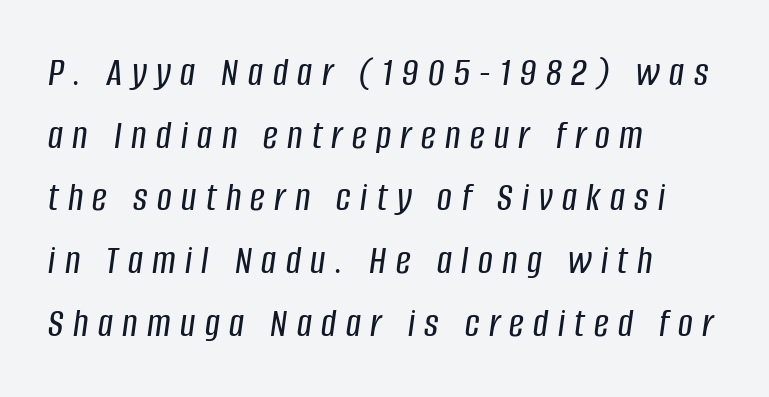
The image shows 41 px condensed type, italic (leaning right); set left-aligned, normal line spacing (1.53x), unusually wide letter spacing (+0.23 em), not underlined; low stroke contrast and a large x-height.
